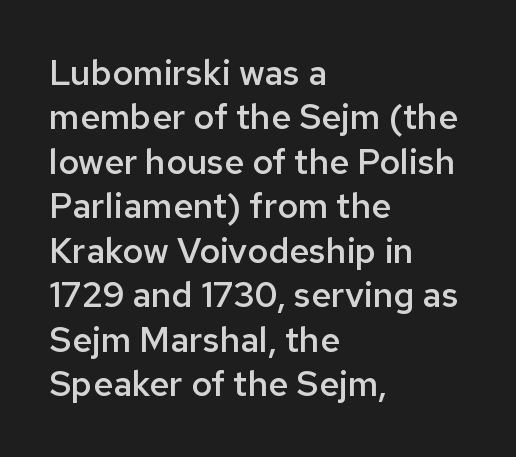
The image shows 35 px semibold sans-serif type, upright; set left-aligned, normal line spacing (1.27x), normal letter spacing, not underlined; low stroke contrast and a medium x-height.
